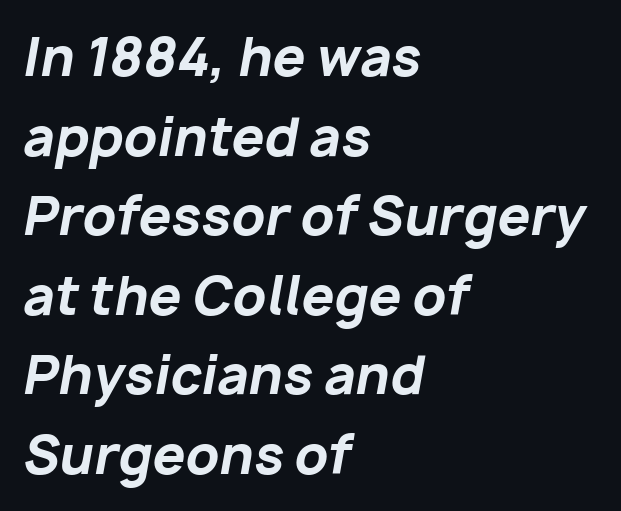
Q: Is the text bold? A: Yes.
Q: Is the text italic (slanted)? A: Yes, it leans right by about 10 degrees.
Q: Is the text underlined? A: No.
Q: How is the paragraph aligned? A: Left-aligned.
Q: Is the spacing between letters normal or unusually wide? A: Normal.
Q: Is the spacing between lines tight, normal or loose? A: Normal.
Q: Width (condensed, normal, or wide)? A: Normal.
Q: Stroke contrast? A: Low.
Q: x-height? A: Medium.
Q: Monospaced? A: No.
